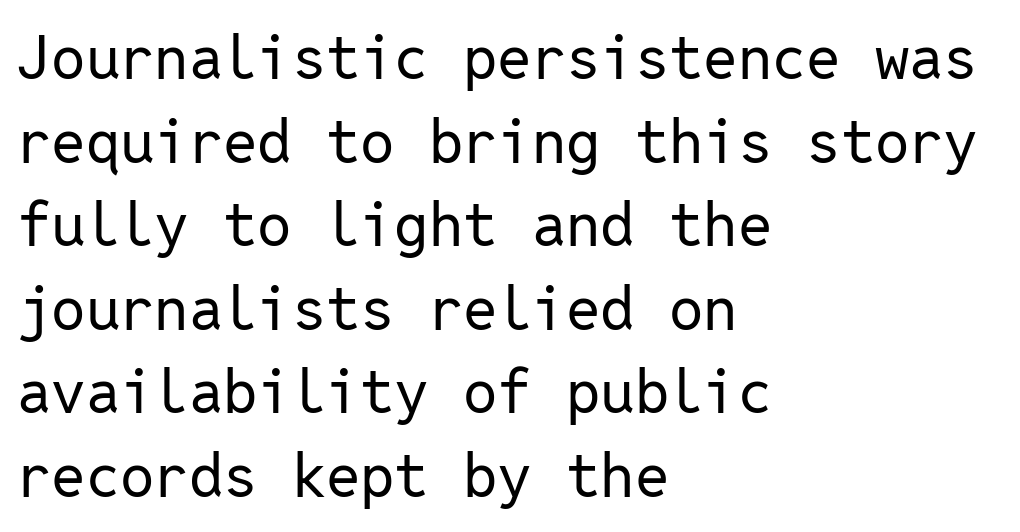
The image shows 61 px regular-weight sans-serif type, upright, monospaced; set left-aligned, normal line spacing (1.37x), normal letter spacing, not underlined; low stroke contrast and a medium x-height.
